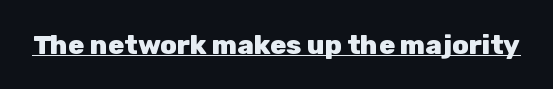
Q: Is the text bold? A: Yes.
Q: Is the text italic (slanted)? A: No, it is upright.
Q: Is the text underlined? A: Yes.
Q: Is the spacing between letters normal or unusually wide? A: Normal.
